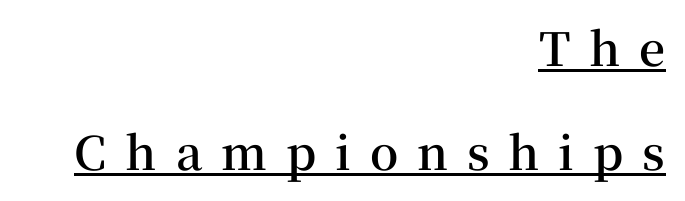
The image shows 46 px semibold serif type, upright; set right-aligned, loose line spacing (2.27x), unusually wide letter spacing (+0.41 em), underlined; medium stroke contrast and a medium x-height.
